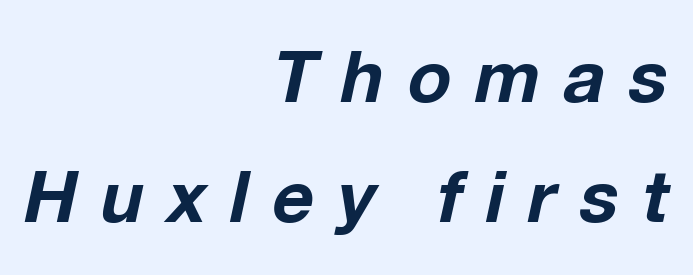
The image shows 72 px bold type, italic (leaning right); set right-aligned, normal line spacing (1.66x), unusually wide letter spacing (+0.33 em), not underlined; low stroke contrast and a medium x-height.
